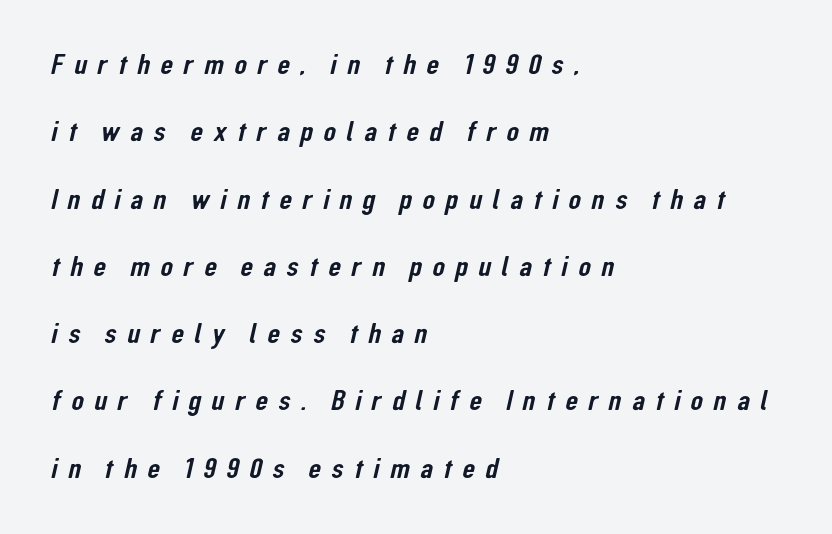
{"serif": "no", "width": "condensed", "stroke_contrast": "low", "x_height": "medium", "monospaced": "no", "underline": "no", "align": "left", "line_spacing": "loose", "line_spacing_ratio": 2.32, "letter_spacing": "wide", "letter_spacing_em": 0.36, "glyph_px": 29}
